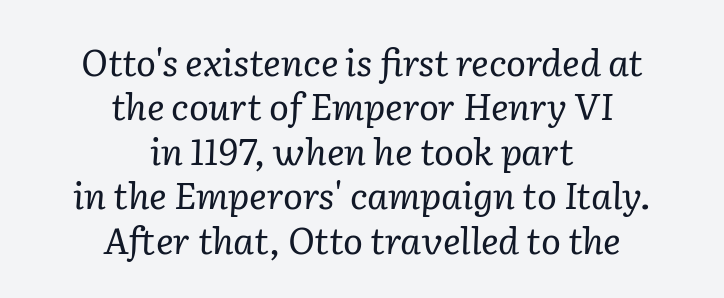
The image shows 37 px regular-weight serif type, italic (leaning right); set centered, line spacing 1.2x, normal letter spacing, not underlined; low stroke contrast and a medium x-height.
